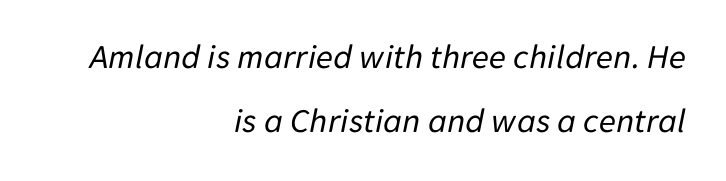
Q: Is the text bold? A: No.
Q: Is the text italic (slanted)? A: Yes, it leans right by about 11 degrees.
Q: Is the text underlined? A: No.
Q: How is the paragraph aligned? A: Right-aligned.
Q: Is the spacing between letters normal or unusually wide? A: Normal.
Q: Width (condensed, normal, or wide)? A: Normal.
Q: Stroke contrast? A: Low.
Q: x-height? A: Medium.
Q: Monospaced? A: No.
